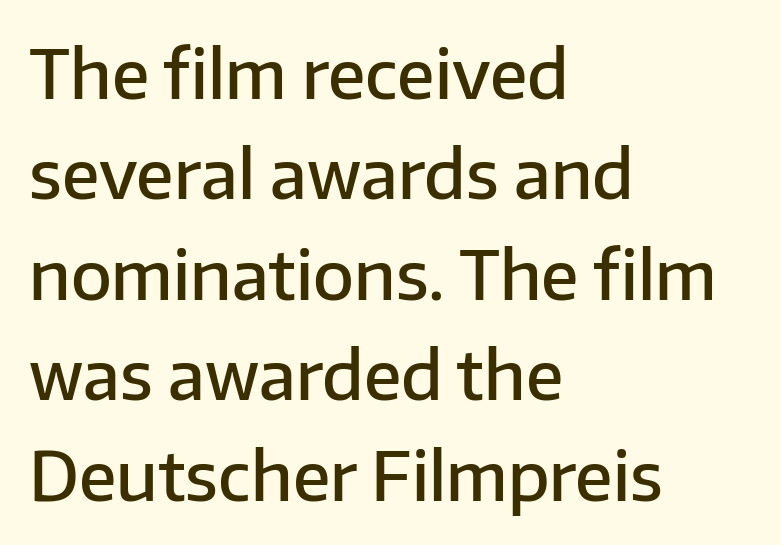
{"serif": "no", "italic": "no", "bold": "semi", "weight": "semibold", "width": "normal", "stroke_contrast": "low", "x_height": "medium", "monospaced": "no", "underline": "no", "align": "left", "line_spacing": "normal", "line_spacing_ratio": 1.5, "letter_spacing": "normal", "letter_spacing_em": 0.0, "glyph_px": 67}
